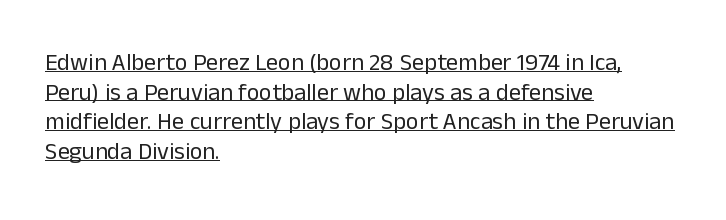
Q: Is the text bold? A: No.
Q: Is the text italic (slanted)? A: No, it is upright.
Q: Is the text underlined? A: Yes.
Q: How is the paragraph aligned? A: Left-aligned.
Q: Is the spacing between letters normal or unusually wide? A: Normal.
